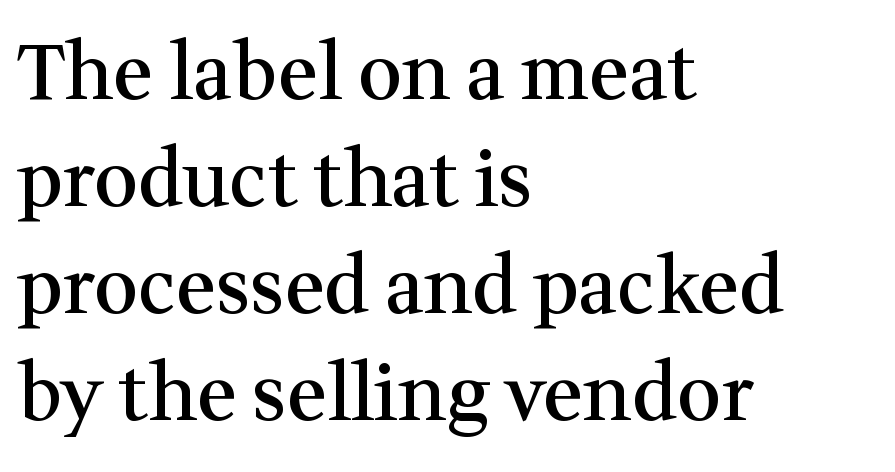
Q: Is the text bold? A: Semi-bold.
Q: Is the text italic (slanted)? A: No, it is upright.
Q: Is the typeface a serif or a sans-serif typeface? A: Serif.
Q: Is the text underlined? A: No.
Q: How is the paragraph aligned? A: Left-aligned.
Q: Is the spacing between letters normal or unusually wide? A: Normal.
Q: Is the spacing between lines tight, normal or loose? A: Normal.
Q: Width (condensed, normal, or wide)? A: Normal.
Q: Stroke contrast? A: Medium.
Q: x-height? A: Medium.
Q: Monospaced? A: No.
